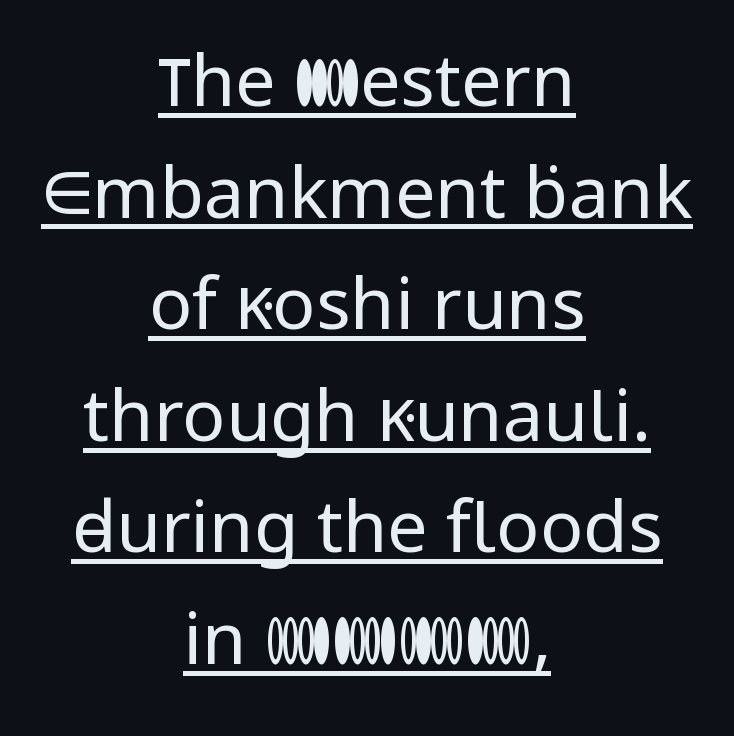
Q: Is the text bold? A: No.
Q: Is the text italic (slanted)? A: No, it is upright.
Q: Is the typeface a serif or a sans-serif typeface? A: Sans-serif.
Q: Is the text underlined? A: Yes.
Q: How is the paragraph aligned? A: Centered.
Q: Is the spacing between letters normal or unusually wide? A: Normal.
Q: Is the spacing between lines tight, normal or loose? A: Normal.
Q: Width (condensed, normal, or wide)? A: Normal.
Q: Stroke contrast? A: Low.
Q: x-height? A: Medium.
Q: Monospaced? A: No.
